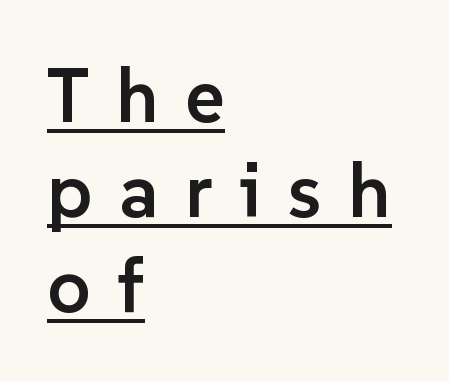
The image shows 76 px semibold sans-serif type, upright; set left-aligned, normal line spacing (1.25x), unusually wide letter spacing (+0.35 em), underlined; low stroke contrast and a medium x-height.
